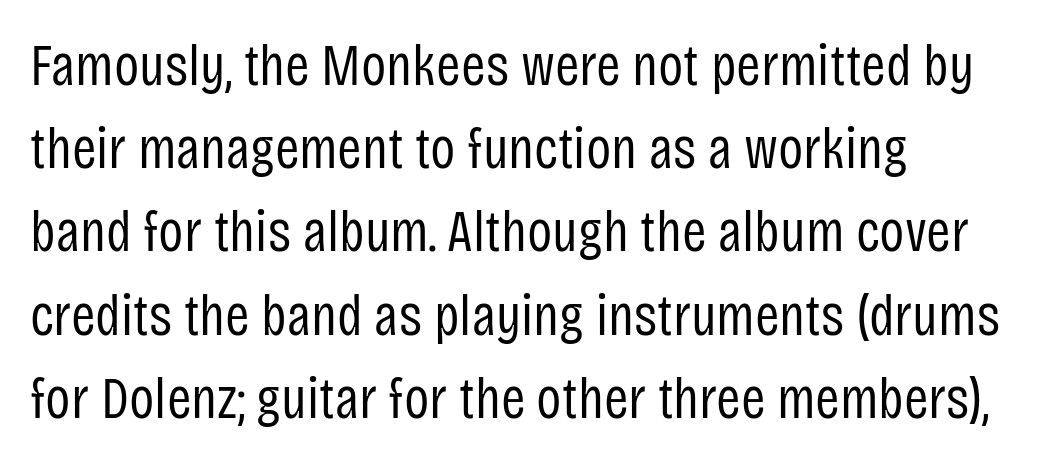
Proportional: the letters do not fall into vertical columns. Short and long lines alike share a common starting point at left. The space beneath each line is pristine and unruled. Rows of type keep a routine distance in the vertical direction.
